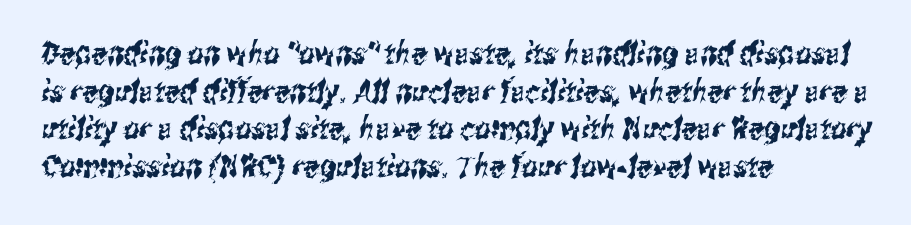
{"serif": "no", "width": "condensed", "stroke_contrast": "medium", "x_height": "medium", "monospaced": "no", "underline": "no", "align": "left", "line_spacing_ratio": 1.21, "letter_spacing": "normal", "letter_spacing_em": 0.0, "glyph_px": 31}
